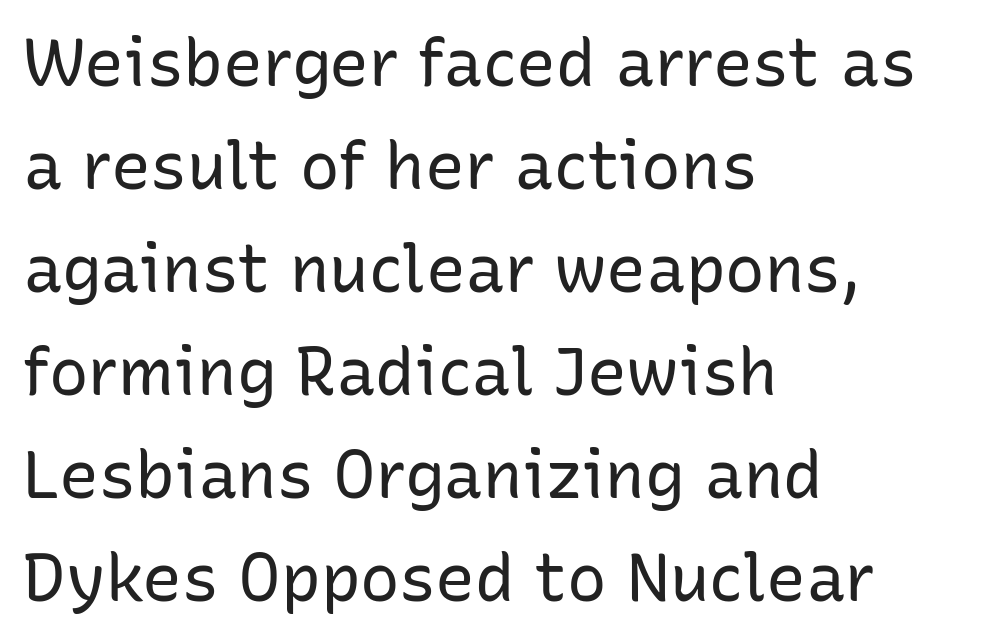
The image shows 66 px regular-weight sans-serif type, upright; set left-aligned, normal line spacing (1.56x), normal letter spacing, not underlined; low stroke contrast and a medium x-height.
